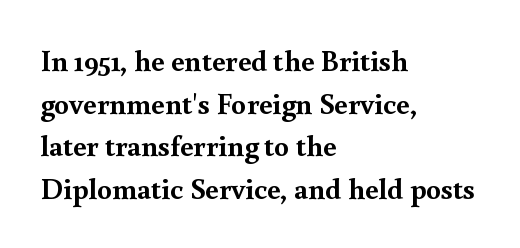
The image shows 30 px semibold serif type, upright; set left-aligned, normal line spacing (1.42x), normal letter spacing, not underlined; a small x-height.
